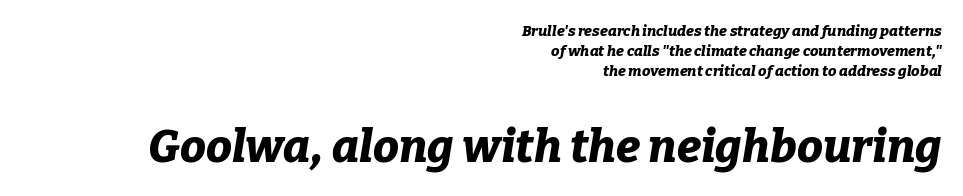
Q: Is the text bold? A: Yes.
Q: Is the text italic (slanted)? A: Yes, it leans right by about 9 degrees.
Q: Is the text underlined? A: No.
Q: How is the paragraph aligned? A: Right-aligned.
Q: Is the spacing between letters normal or unusually wide? A: Normal.
Q: Is the spacing between lines tight, normal or loose? A: Normal.
Q: Which block of text is set in a larger size, the first (top) or the second (bottom)? A: The second (bottom) one.
Q: Width (condensed, normal, or wide)? A: Normal.
Q: Stroke contrast? A: Low.
Q: x-height? A: Medium.
Q: Monospaced? A: No.
